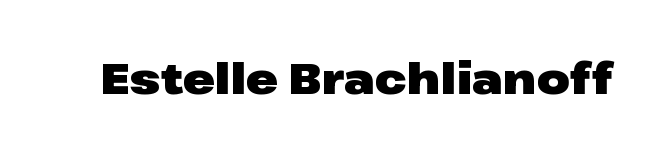
The image shows 43 px heavy, wide sans-serif type, upright; set normal letter spacing, not underlined; low stroke contrast and a medium x-height.
